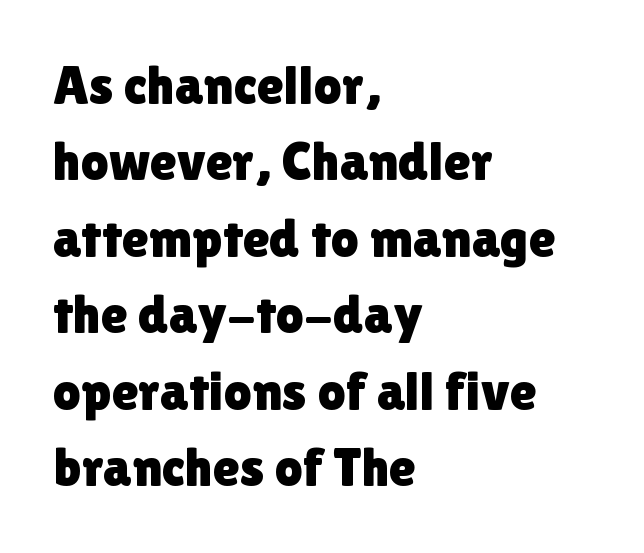
Q: Is the text italic (slanted)? A: No, it is upright.
Q: Is the typeface a serif or a sans-serif typeface? A: Sans-serif.
Q: Is the text underlined? A: No.
Q: How is the paragraph aligned? A: Left-aligned.
Q: Is the spacing between letters normal or unusually wide? A: Normal.
Q: Is the spacing between lines tight, normal or loose? A: Normal.
Q: Width (condensed, normal, or wide)? A: Normal.
Q: Stroke contrast? A: Low.
Q: x-height? A: Medium.
Q: Monospaced? A: No.
